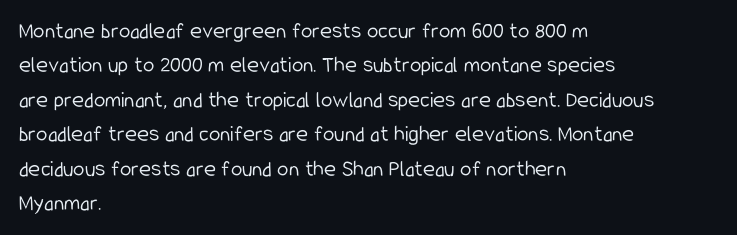
{"italic": "no", "bold": "no", "underline": "no", "align": "left", "line_spacing": "normal", "line_spacing_ratio": 1.5, "letter_spacing": "normal", "letter_spacing_em": 0.0, "glyph_px": 23}
